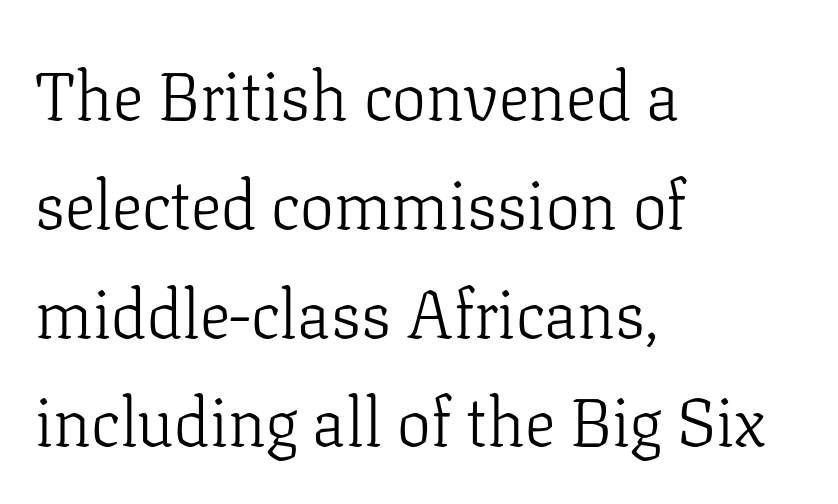
Think of a printed novel: that variable character pitch is what you see here. Beneath every word, the page is bare. Ordinary non-slanted type is in use. Inter-character spacing is left at the font's built-in metrics. This rendering uses left alignment, leaving the right contour irregular. The letters carry serifs — small finishing strokes at the ends of their stems.
